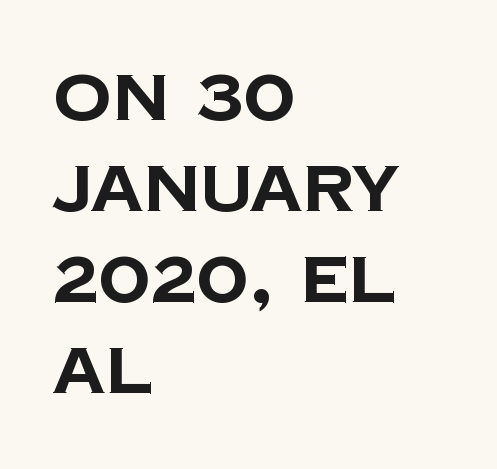
{"serif": "no", "bold": "yes", "weight": "bold", "width": "normal", "stroke_contrast": "low", "x_height": "large", "monospaced": "no", "underline": "no", "align": "left", "line_spacing": "normal", "line_spacing_ratio": 1.4, "letter_spacing": "normal", "letter_spacing_em": 0.0, "glyph_px": 65}
